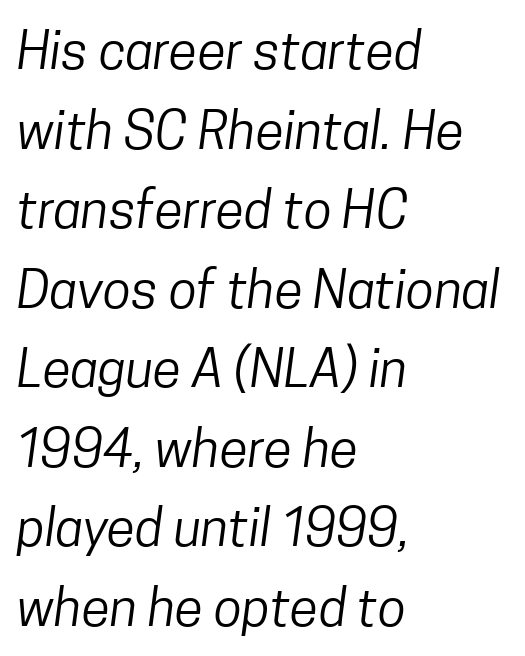
The image shows 52 px regular-weight, condensed sans-serif type; set left-aligned, normal line spacing (1.53x), normal letter spacing, not underlined; low stroke contrast and a medium x-height.
